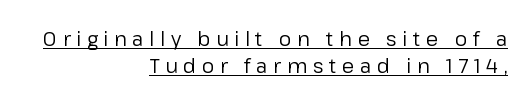
The image shows 20 px text type, upright; set right-aligned, normal line spacing (1.37x), unusually wide letter spacing (+0.28 em), underlined.
